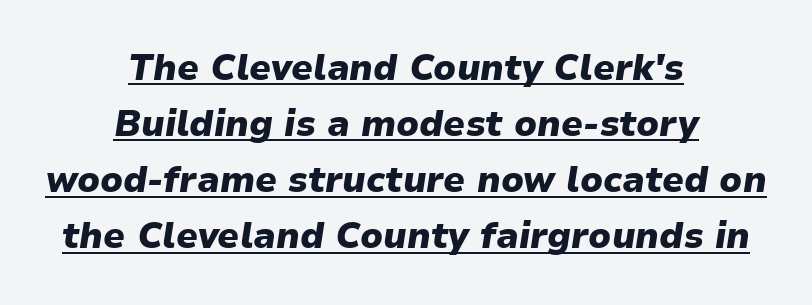
Tall strokes in this sample are angled rather than plumb. Baseline-to-baseline distance is the conventional proportion of letter height. You could not count columns in this text — the font is proportionally spaced. A student would call this center alignment; a typographer would say set centered. Check the space under the baseline: a stroke is drawn there. The glyphs have the mass of a bold cut.
